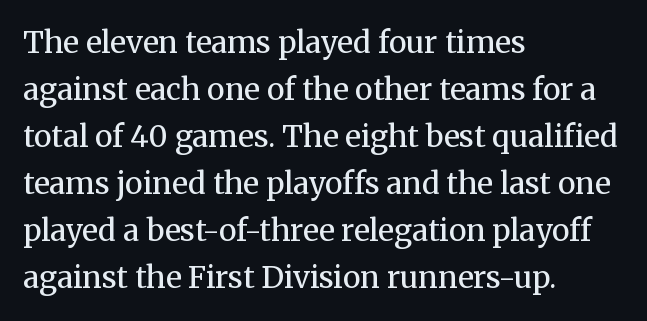
The image shows 30 px regular-weight serif type, upright; set left-aligned, normal line spacing (1.57x), normal letter spacing, not underlined; medium stroke contrast and a medium x-height.
